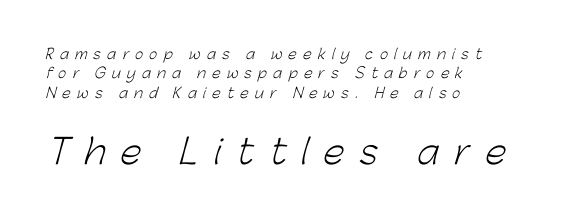
{"serif": "no", "bold": "no", "weight": "light", "width": "normal", "stroke_contrast": "low", "x_height": "medium", "monospaced": "no", "underline": "no", "align": "left", "line_spacing": "normal", "line_spacing_ratio": 1.38, "letter_spacing": "wide", "letter_spacing_em": 0.45, "larger_block": "second", "size_ratio": 2.43, "glyph_px": 34}
